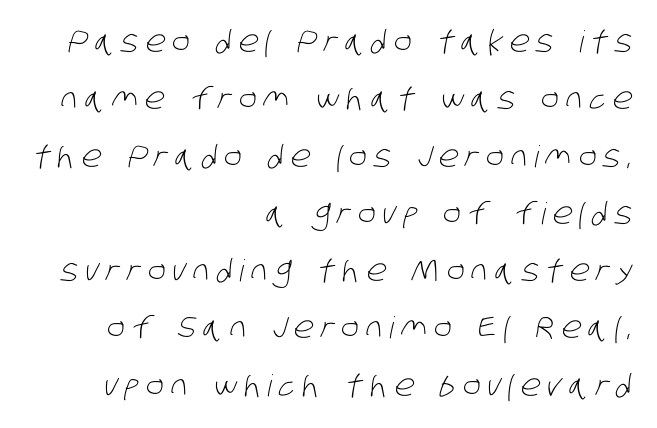
The image shows 30 px light, condensed sans-serif type; set right-aligned, loose line spacing (1.91x), unusually wide letter spacing (+0.23 em), not underlined; low stroke contrast and a large x-height.
